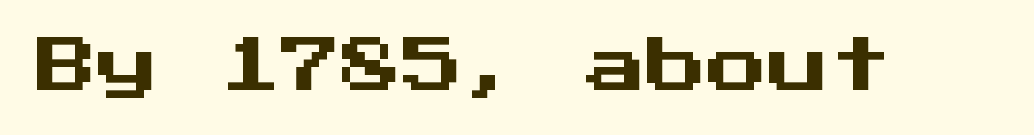
The image shows 61 px sans-serif type, upright, monospaced; set normal letter spacing, not underlined; medium stroke contrast and a medium x-height.
